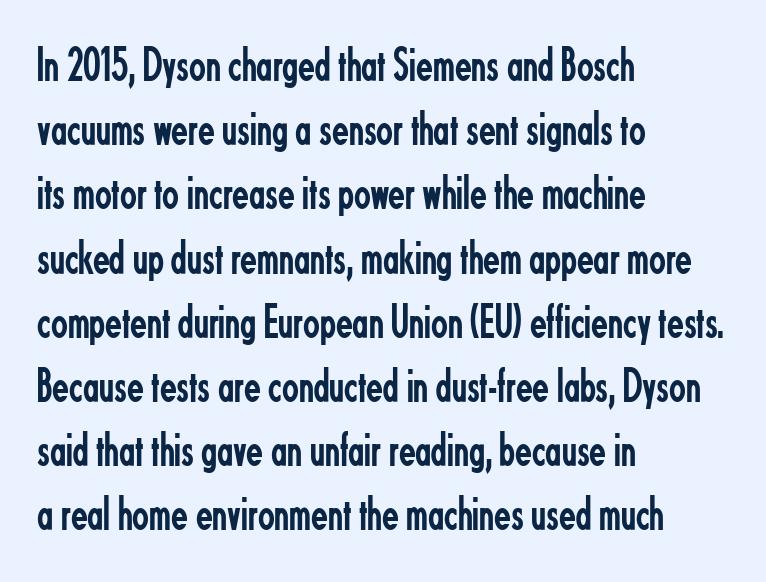
The typography opts for an upright posture over an oblique one. This rendering uses left alignment, leaving the right contour irregular. What stands out about the letter spacing? Nothing — it is the standard amount. In terms of leading, this rendering sits right in the middle.
